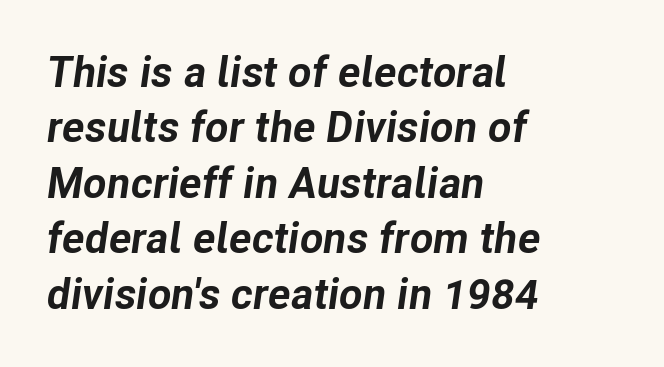
Q: Is the text bold? A: Yes.
Q: Is the text italic (slanted)? A: Yes, it leans right by about 8 degrees.
Q: Is the text underlined? A: No.
Q: How is the paragraph aligned? A: Left-aligned.
Q: Is the spacing between letters normal or unusually wide? A: Normal.
Q: Is the spacing between lines tight, normal or loose? A: Normal.
Q: Width (condensed, normal, or wide)? A: Normal.
Q: Stroke contrast? A: Low.
Q: x-height? A: Medium.
Q: Monospaced? A: No.
